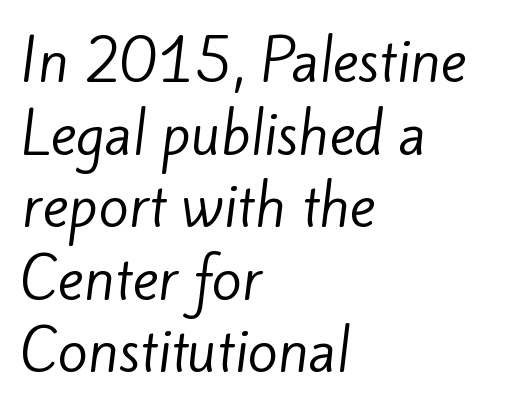
Looks like regular typesetting: each glyph gets only the width it needs. Compared with a typical body face, this is equally light or lighter still. The gap between lines stays unmarked. Interline gaps are of average width in this sample. Words appear dense and cohesive because spacing is normal. Note: no serifs on the glyphs.
